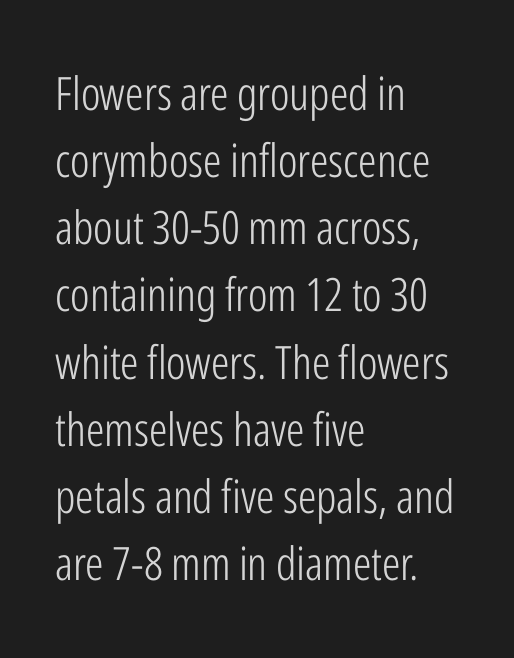
{"serif": "no", "italic": "no", "bold": "no", "weight": "light", "width": "condensed", "stroke_contrast": "low", "x_height": "medium", "monospaced": "no", "underline": "no", "align": "left", "line_spacing": "normal", "line_spacing_ratio": 1.46, "letter_spacing": "normal", "letter_spacing_em": 0.0, "glyph_px": 46}
